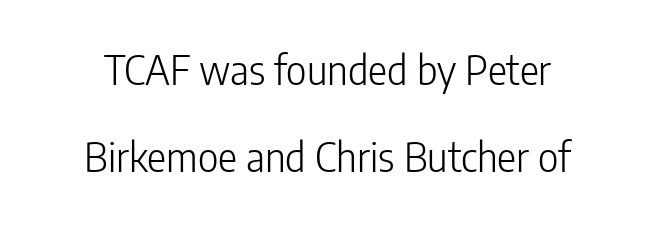
{"serif": "no", "italic": "no", "bold": "no", "weight": "light", "width": "condensed", "stroke_contrast": "low", "x_height": "medium", "monospaced": "no", "underline": "no", "line_spacing": "loose", "line_spacing_ratio": 2.18, "letter_spacing": "normal", "letter_spacing_em": 0.0, "glyph_px": 40}
